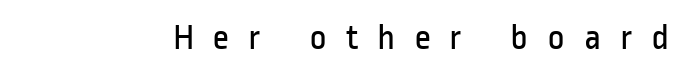
Is this a fixed-width face? No — the glyphs have proportional, varying widths. Vertical strokes here are truly vertical. Words appear elongated and porous because spacing is wide. Words float on clear page, feet unadorned.
